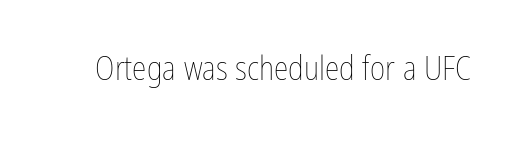
Q: Is the text bold? A: No.
Q: Is the text italic (slanted)? A: No, it is upright.
Q: Is the text underlined? A: No.
Q: Is the spacing between letters normal or unusually wide? A: Normal.
Q: Width (condensed, normal, or wide)? A: Condensed.
Q: Stroke contrast? A: Low.
Q: x-height? A: Medium.
Q: Monospaced? A: No.
